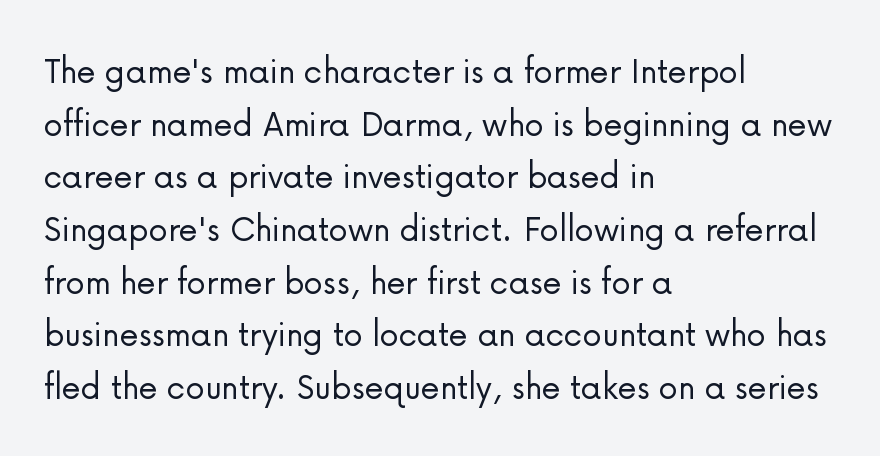
{"serif": "no", "italic": "no", "bold": "no", "weight": "light", "width": "normal", "stroke_contrast": "low", "x_height": "medium", "monospaced": "no", "underline": "no", "align": "left", "line_spacing": "normal", "line_spacing_ratio": 1.35, "letter_spacing": "normal", "letter_spacing_em": 0.0, "glyph_px": 39}
